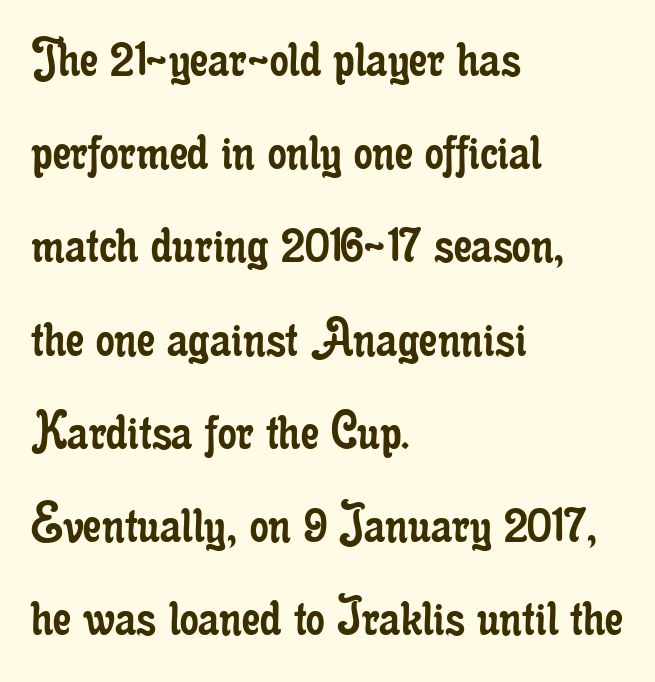
The image shows 59 px regular-weight, condensed serif type, upright; set left-aligned, normal line spacing (1.58x), normal letter spacing, not underlined; low stroke contrast and a small x-height.
